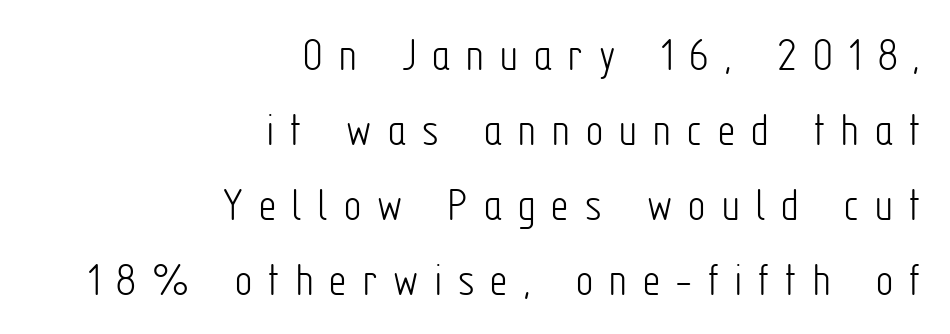
{"serif": "no", "italic": "no", "bold": "no", "weight": "light", "width": "condensed", "stroke_contrast": "low", "x_height": "medium", "monospaced": "no", "underline": "no", "align": "right", "line_spacing": "normal", "line_spacing_ratio": 1.56, "letter_spacing": "wide", "letter_spacing_em": 0.34, "glyph_px": 48}
